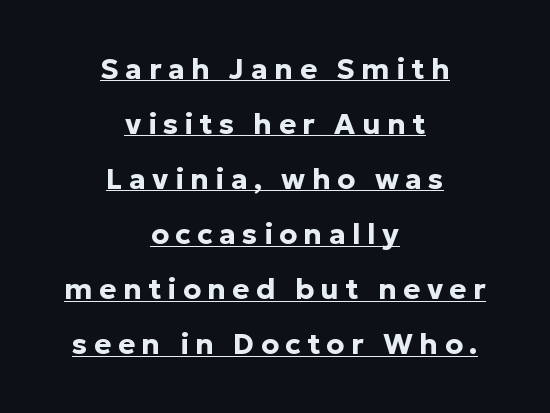
Q: Is the text bold? A: Yes.
Q: Is the text italic (slanted)? A: No, it is upright.
Q: Is the typeface a serif or a sans-serif typeface? A: Sans-serif.
Q: Is the text underlined? A: Yes.
Q: How is the paragraph aligned? A: Centered.
Q: Is the spacing between letters normal or unusually wide? A: Unusually wide.
Q: Is the spacing between lines tight, normal or loose? A: Loose.
Q: Width (condensed, normal, or wide)? A: Normal.
Q: Stroke contrast? A: Low.
Q: x-height? A: Medium.
Q: Monospaced? A: No.
